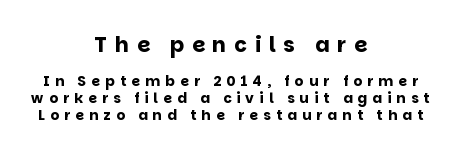
Look at the tracking — it's clearly loosened, letters drifting apart. Unlike italic type, these characters show no tilt at all. A full-strength bold gives these letters their thick strokes. Check under the words: just untouched page.
